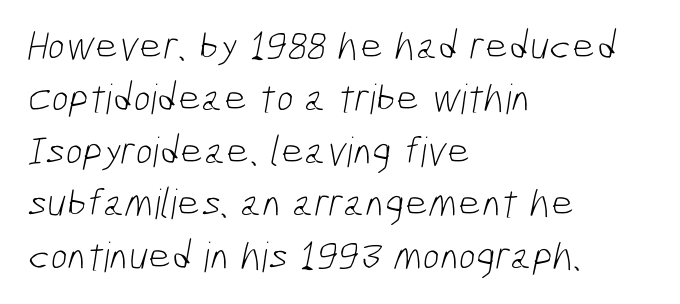
The image shows 41 px light, condensed sans-serif type; set left-aligned, normal line spacing (1.28x), normal letter spacing, not underlined; low stroke contrast and a medium x-height.
